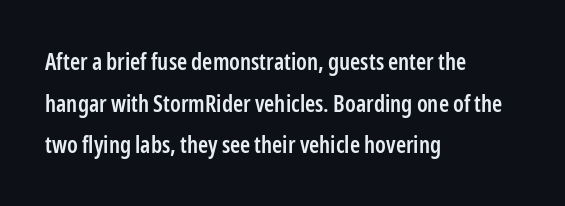
{"italic": "no", "bold": "semi", "underline": "no", "align": "left", "line_spacing_ratio": 1.81, "letter_spacing": "normal", "letter_spacing_em": 0.0, "glyph_px": 23}
